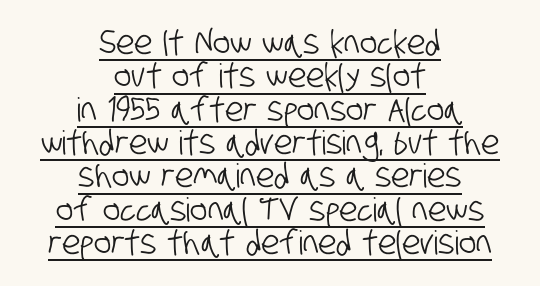
The image shows 33 px condensed sans-serif type; set centered, tight line spacing (1.01x), normal letter spacing, underlined; low stroke contrast and a large x-height.
